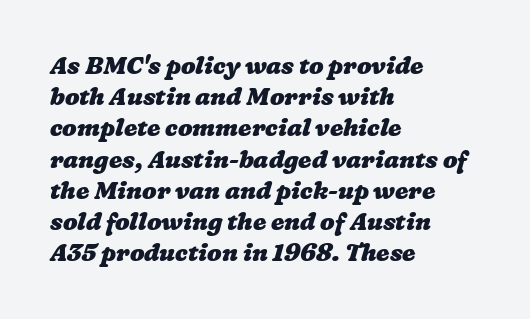
The baseline area is clear. The typesetter chose a ragged-right arrangement here. The leading is moderate, giving the passage an even texture. What weight is shown? A full bold with thick strokes. Letter spacing: default.
